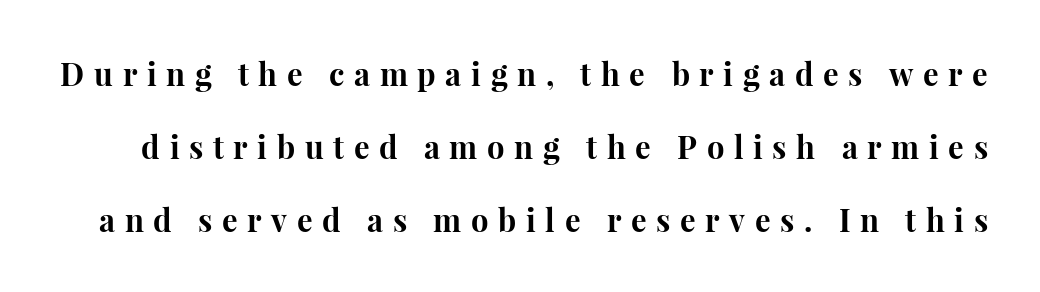
The image shows 31 px bold serif type, upright; set loose line spacing (2.35x), unusually wide letter spacing (+0.31 em), not underlined; high stroke contrast and a medium x-height.
